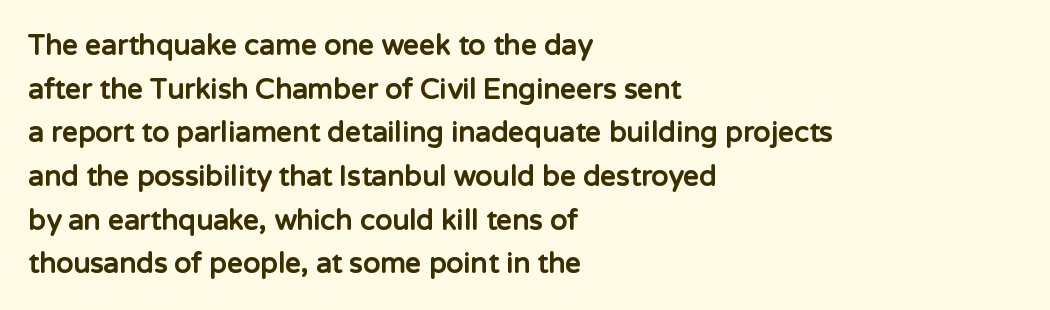
The image shows 28 px bold sans-serif type, upright; set left-aligned, normal line spacing (1.56x), normal letter spacing, not underlined; low stroke contrast and a medium x-height.
